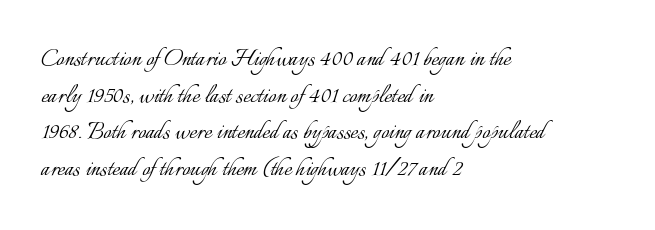
{"bold": "no", "weight": "light", "width": "normal", "stroke_contrast": "low", "x_height": "small", "monospaced": "no", "underline": "no", "align": "left", "line_spacing": "normal", "line_spacing_ratio": 1.26, "letter_spacing": "normal", "letter_spacing_em": 0.0, "glyph_px": 29}
